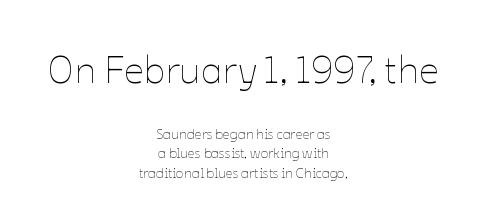
Q: Is the text bold? A: No.
Q: Is the text italic (slanted)? A: No, it is upright.
Q: Is the text underlined? A: No.
Q: How is the paragraph aligned? A: Centered.
Q: Is the spacing between letters normal or unusually wide? A: Normal.
Q: Is the spacing between lines tight, normal or loose? A: Normal.
Q: Which block of text is set in a larger size, the first (top) or the second (bottom)? A: The first (top) one.
Q: Width (condensed, normal, or wide)? A: Normal.
Q: Stroke contrast? A: Low.
Q: x-height? A: Medium.
Q: Monospaced? A: No.
